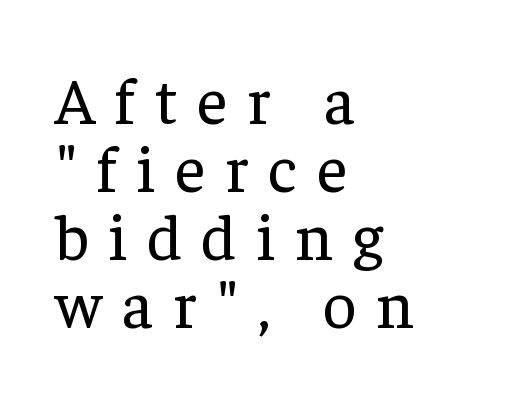
The image shows 66 px regular-weight serif type, upright; set left-aligned, tight line spacing (1.03x), unusually wide letter spacing (+0.3 em), not underlined; low stroke contrast and a medium x-height.
